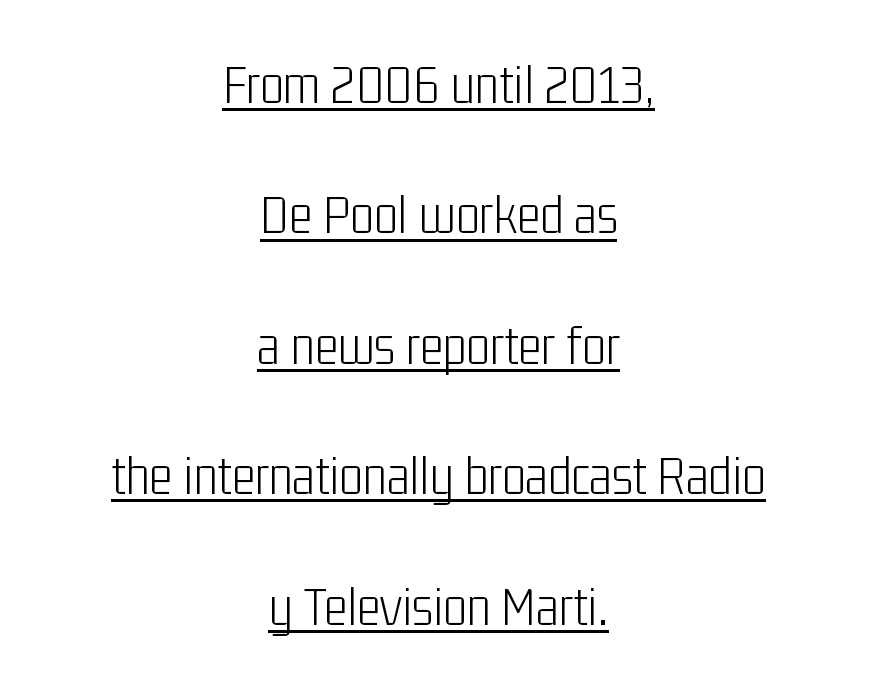
{"serif": "no", "italic": "no", "bold": "no", "weight": "light", "width": "condensed", "stroke_contrast": "low", "x_height": "medium", "monospaced": "no", "underline": "yes", "align": "center", "line_spacing": "loose", "line_spacing_ratio": 2.33, "letter_spacing": "normal", "letter_spacing_em": 0.0, "glyph_px": 56}
